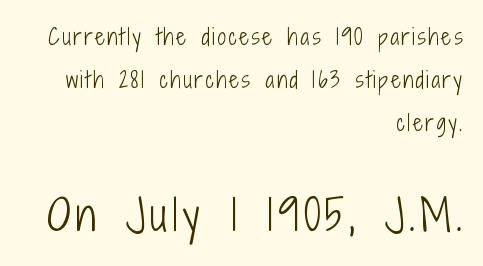
The image shows 42 px light, condensed sans-serif type, upright; set right-aligned, loose line spacing (2.05x), not underlined; the second (bottom) block is 2.0x larger; low stroke contrast and a medium x-height.
